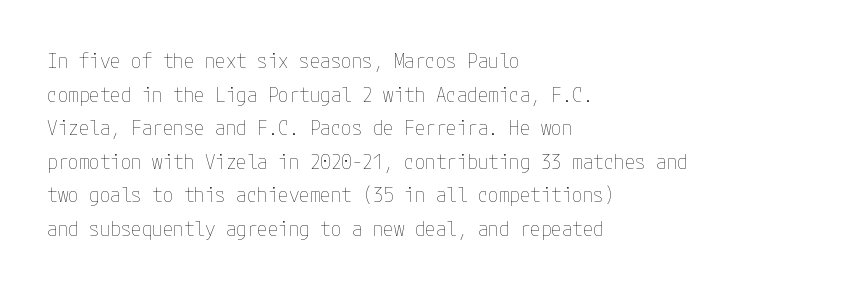
The font's upright variant was chosen for this text. Does the leading feel generous? No, just average. Letters rest on an invisible, unmarked baseline. Heft: none added — not bold. Typeset ragged right — the left edge is the straight one.
